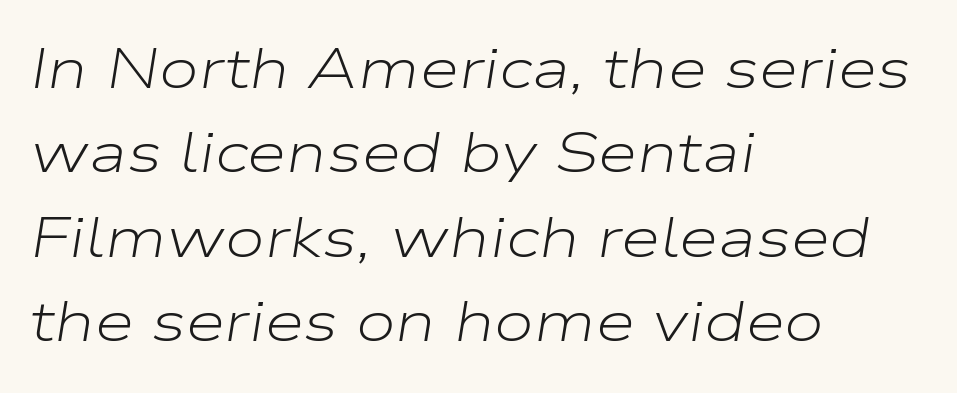
The image shows 57 px light, wide type, italic (leaning right); set left-aligned, normal line spacing (1.48x), normal letter spacing, not underlined; low stroke contrast and a medium x-height.
